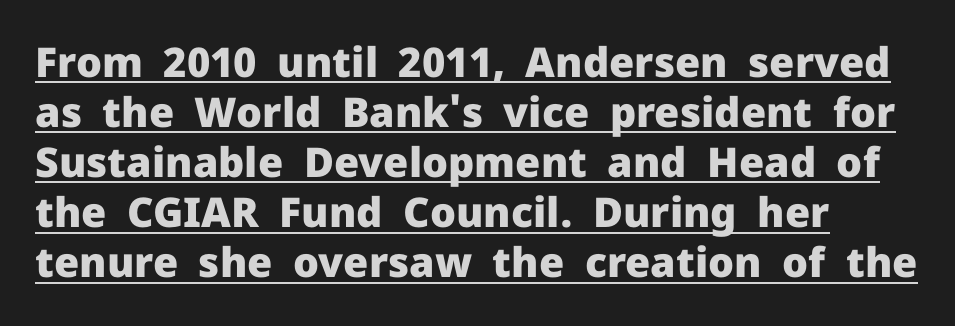
The letters carry no serifs — their stems end cleanly without finishing strokes. The rendering uses natural spacing where letterforms have individual widths. Is the type bold? Yes — the strokes are clearly thick and heavy. Underlined type. The ragged edge is on the right, which tells us the setting is flush left.
